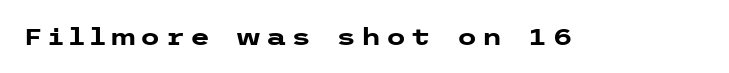
Nobody drew a line under any word here. Every character sits straight up, as roman type does. I'd describe the lettering as bold — thick and assertive. The face used here is rendered with a markedly widened letterfit.
